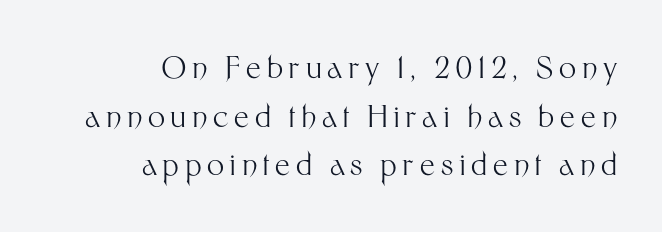
A typesetter would label this face a sans. The passage is arranged like a letterhead date or caption credit — flush right. The face used here is proportionally spaced, like ordinary book or web type. A clean baseline with only descenders dipping below it.
